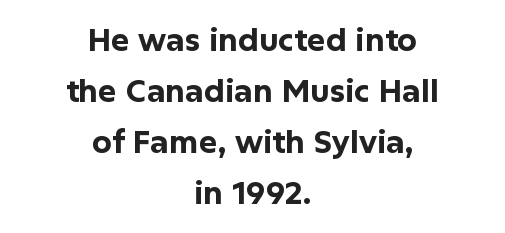
In terms of letterspacing, this is plain default setting. The foot of each line stays bare and open. Set as a true bold cut, around the 700 mark. Posture: upright roman. I'd call this a sans setting — the letters go barefoot.
